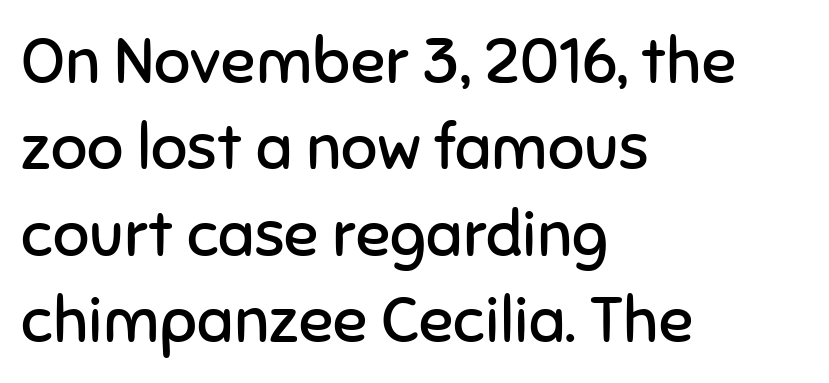
The image shows 64 px regular-weight sans-serif type, upright; set left-aligned, normal line spacing (1.35x), normal letter spacing, not underlined; low stroke contrast and a medium x-height.
